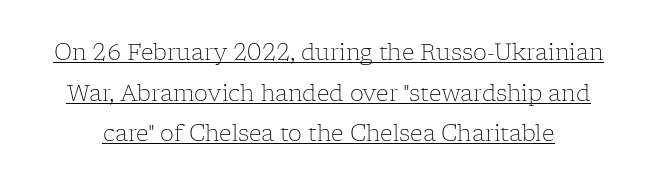
Q: Is the text bold? A: No.
Q: Is the text italic (slanted)? A: No, it is upright.
Q: Is the text underlined? A: Yes.
Q: Is the spacing between letters normal or unusually wide? A: Normal.
